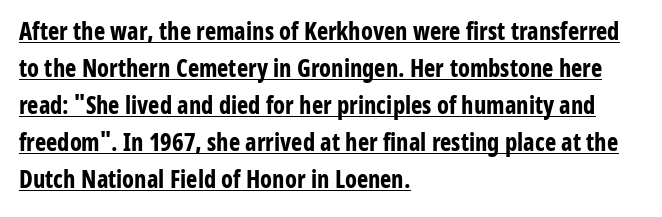
Q: Is the text bold? A: Yes.
Q: Is the text italic (slanted)? A: No, it is upright.
Q: Is the text underlined? A: Yes.
Q: How is the paragraph aligned? A: Left-aligned.
Q: Is the spacing between letters normal or unusually wide? A: Normal.
Q: Is the spacing between lines tight, normal or loose? A: Normal.
